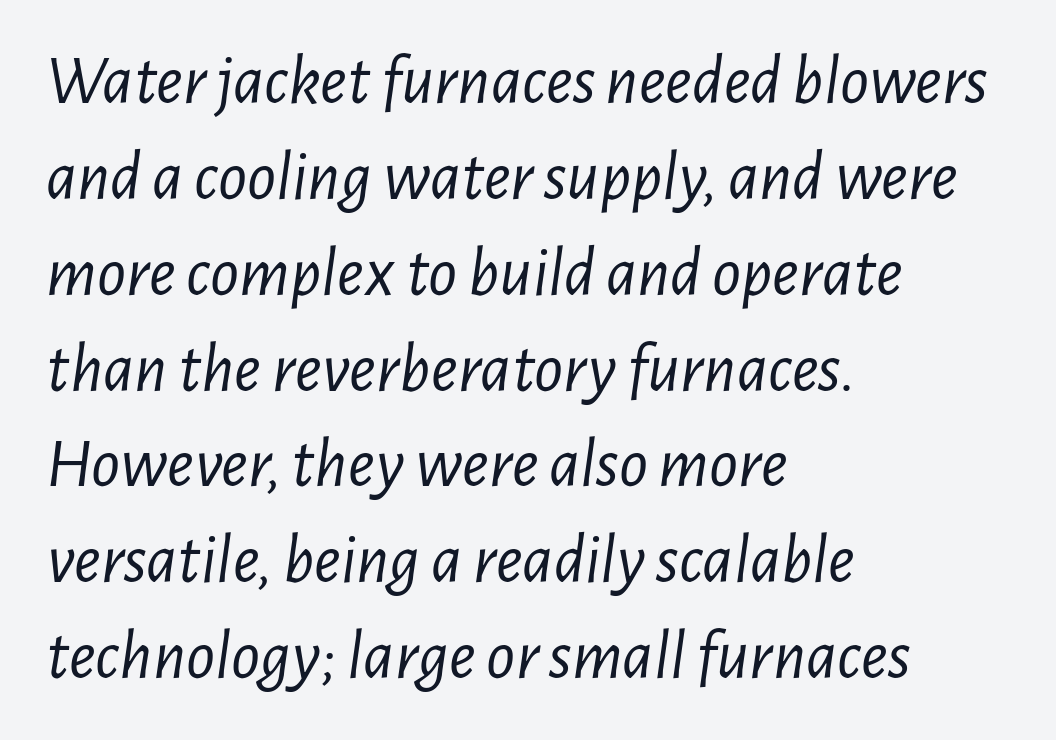
Q: Is the text bold? A: No.
Q: Is the text italic (slanted)? A: Yes, it leans right by about 7 degrees.
Q: Is the text underlined? A: No.
Q: How is the paragraph aligned? A: Left-aligned.
Q: Is the spacing between letters normal or unusually wide? A: Normal.
Q: Is the spacing between lines tight, normal or loose? A: Normal.
Q: Width (condensed, normal, or wide)? A: Condensed.
Q: Stroke contrast? A: Low.
Q: x-height? A: Medium.
Q: Monospaced? A: No.
